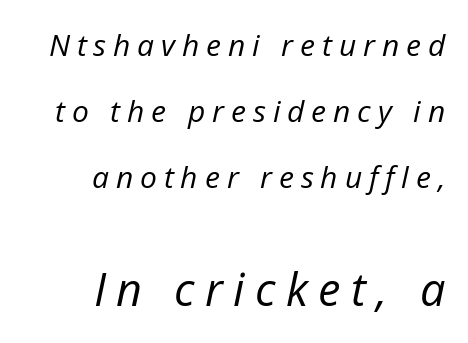
{"italic": "yes", "lean": "right", "slant_degrees": 12, "bold": "no", "weight": "regular", "width": "normal", "stroke_contrast": "low", "x_height": "medium", "monospaced": "no", "underline": "no", "align": "right", "line_spacing": "loose", "line_spacing_ratio": 2.2, "letter_spacing": "wide", "letter_spacing_em": 0.23, "larger_block": "second", "size_ratio": 1.5, "glyph_px": 45}
